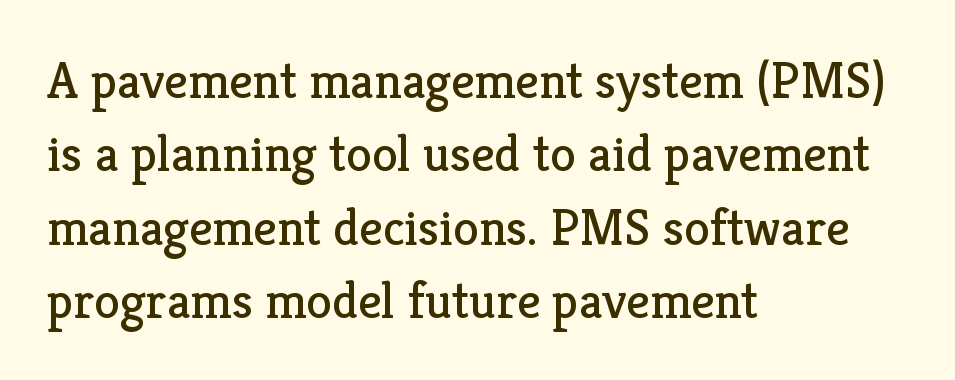
Q: Is the text bold? A: No.
Q: Is the text italic (slanted)? A: No, it is upright.
Q: Is the typeface a serif or a sans-serif typeface? A: Serif.
Q: Is the text underlined? A: No.
Q: How is the paragraph aligned? A: Left-aligned.
Q: Is the spacing between letters normal or unusually wide? A: Normal.
Q: Is the spacing between lines tight, normal or loose? A: Normal.
Q: Width (condensed, normal, or wide)? A: Normal.
Q: Stroke contrast? A: Low.
Q: x-height? A: Medium.
Q: Monospaced? A: No.
